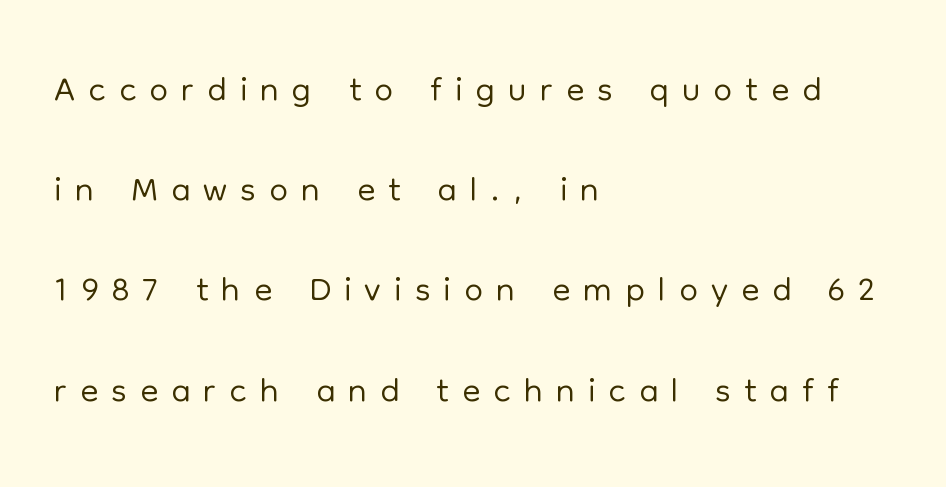
{"serif": "no", "italic": "no", "bold": "no", "weight": "light", "width": "normal", "stroke_contrast": "low", "x_height": "medium", "monospaced": "no", "underline": "no", "align": "left", "line_spacing_ratio": 1.89, "letter_spacing": "wide", "letter_spacing_em": 0.25, "glyph_px": 53}
